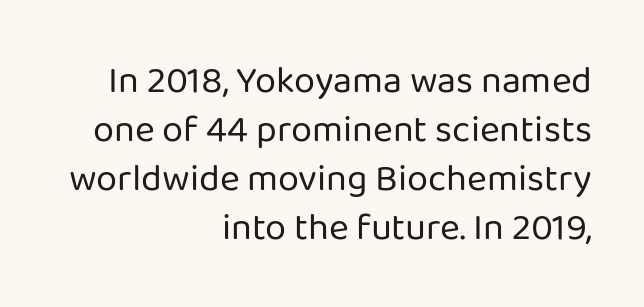
Each new line begins a customary step beneath the previous one. The lettering stays uniformly vertical, giving the passage a roman look. This rendering uses right alignment, leaving the left contour irregular. Varying glyph widths throughout — classic text-font behaviour.
